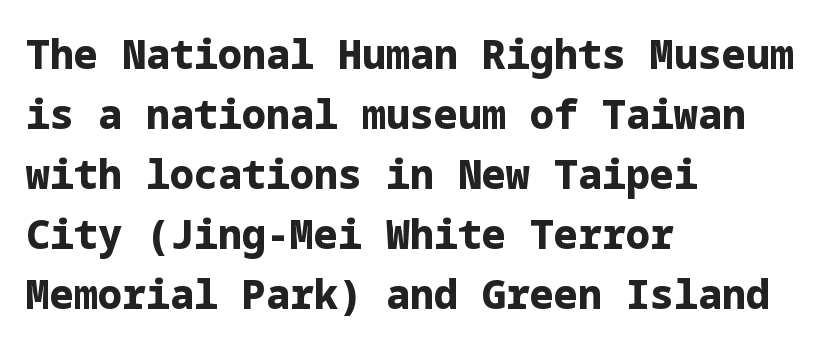
The image shows 40 px bold sans-serif type, upright; set left-aligned, normal line spacing (1.5x), normal letter spacing, not underlined; low stroke contrast and a medium x-height.
